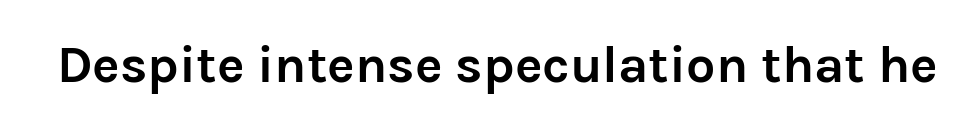
The image shows 52 px semibold sans-serif type, upright; set normal letter spacing, not underlined; low stroke contrast and a medium x-height.
